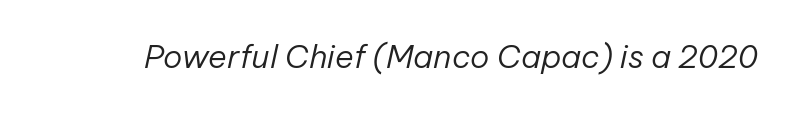
{"italic": "yes", "lean": "right", "slant_degrees": 12, "bold": "no", "weight": "regular", "width": "normal", "stroke_contrast": "low", "x_height": "medium", "monospaced": "no", "underline": "no", "letter_spacing": "normal", "letter_spacing_em": 0.0, "glyph_px": 32}
